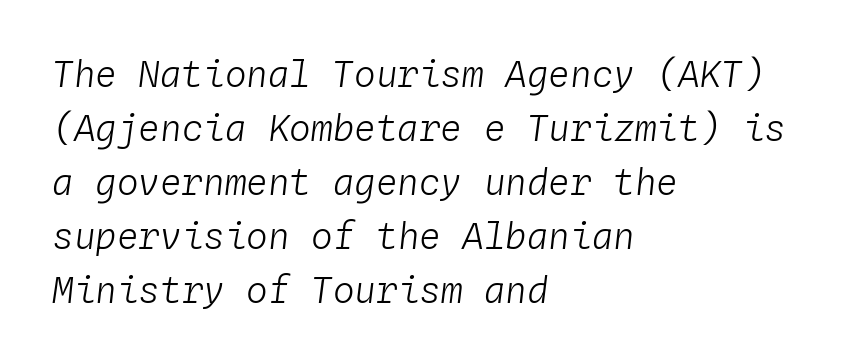
{"italic": "yes", "lean": "right", "slant_degrees": 4, "bold": "no", "weight": "light", "width": "normal", "stroke_contrast": "low", "x_height": "medium", "monospaced": "yes", "underline": "no", "align": "left", "line_spacing": "normal", "line_spacing_ratio": 1.5, "letter_spacing": "normal", "letter_spacing_em": 0.0, "glyph_px": 36}
